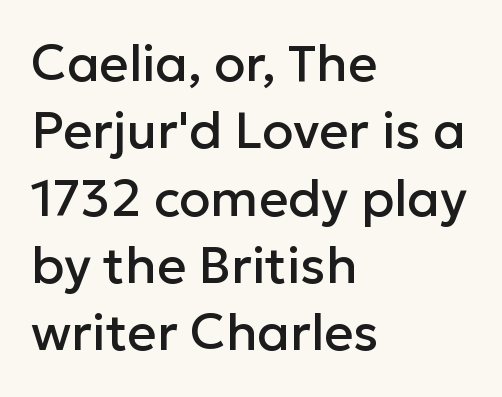
Q: Is the text italic (slanted)? A: No, it is upright.
Q: Is the typeface a serif or a sans-serif typeface? A: Sans-serif.
Q: Is the text underlined? A: No.
Q: How is the paragraph aligned? A: Left-aligned.
Q: Is the spacing between letters normal or unusually wide? A: Normal.
Q: Is the spacing between lines tight, normal or loose? A: Normal.
Q: Width (condensed, normal, or wide)? A: Normal.
Q: Stroke contrast? A: Low.
Q: x-height? A: Medium.
Q: Monospaced? A: No.
